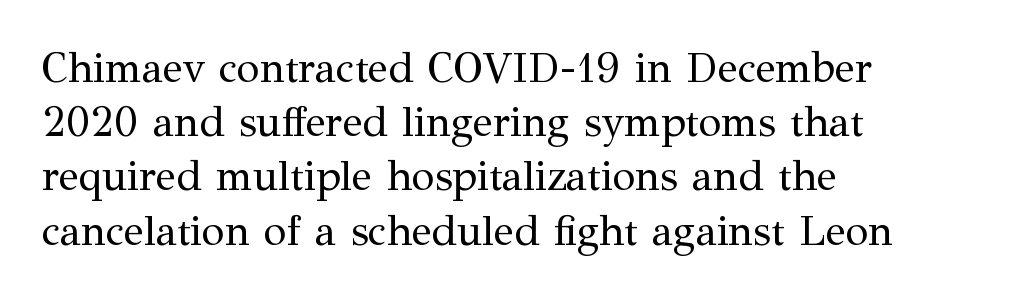
{"serif": "yes", "italic": "no", "bold": "no", "weight": "regular", "width": "normal", "stroke_contrast": "medium", "x_height": "medium", "monospaced": "no", "underline": "no", "align": "left", "line_spacing": "normal", "line_spacing_ratio": 1.29, "letter_spacing": "normal", "letter_spacing_em": 0.0, "glyph_px": 42}
